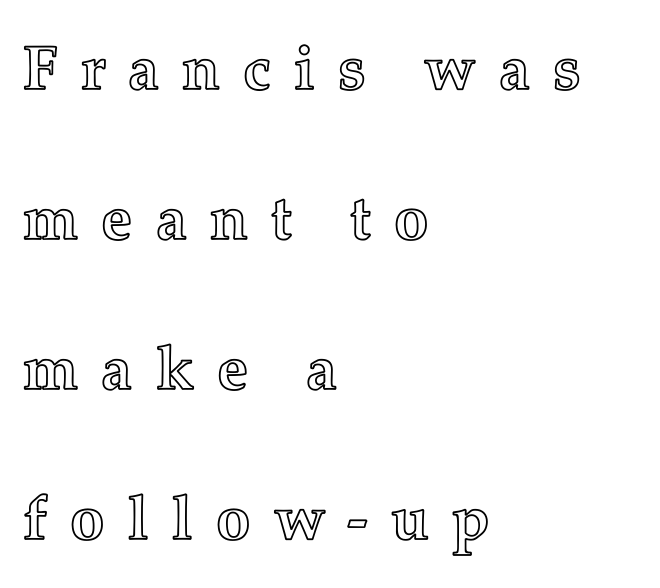
Caption: multi-line text, flush left, ragged right. Does extra space separate the letters? Yes, quite a lot of it. Vertical strokes here are truly vertical. Has an underline been added? It has not. The block of text is sparse from top to bottom, with ample space between rows.
